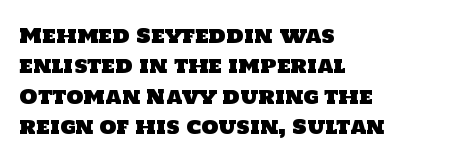
{"underline": "no", "align": "left", "line_spacing": "normal", "line_spacing_ratio": 1.52, "letter_spacing": "normal", "letter_spacing_em": 0.0, "glyph_px": 20}
